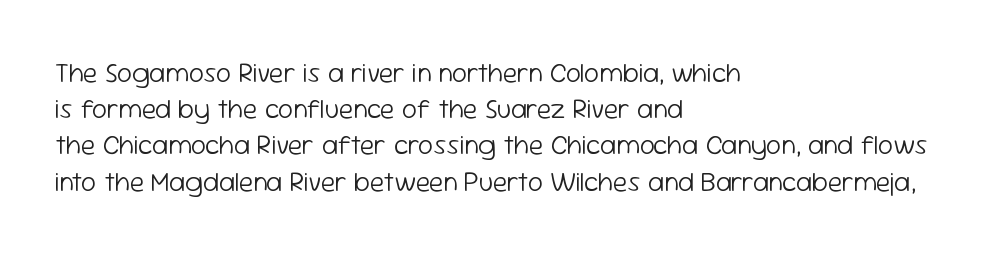
{"italic": "no", "bold": "no", "underline": "no", "align": "left", "line_spacing": "normal", "line_spacing_ratio": 1.34, "letter_spacing": "normal", "letter_spacing_em": 0.0, "glyph_px": 27}
